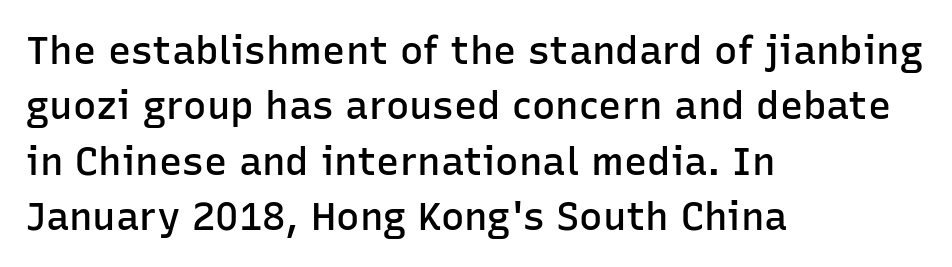
{"serif": "no", "italic": "no", "bold": "semi", "weight": "semibold", "width": "normal", "stroke_contrast": "low", "x_height": "medium", "monospaced": "no", "underline": "no", "align": "left", "line_spacing": "normal", "line_spacing_ratio": 1.42, "letter_spacing": "normal", "letter_spacing_em": 0.0, "glyph_px": 39}
